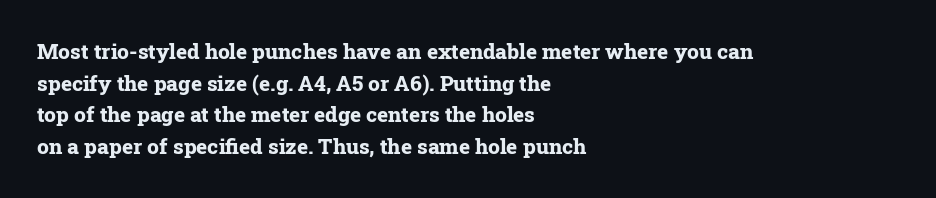
The image shows 21 px bold type, upright; set left-aligned, normal line spacing (1.51x), normal letter spacing, not underlined.
